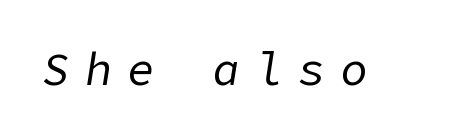
The image shows 45 px regular-weight type, italic (leaning right); set unusually wide letter spacing (+0.35 em), not underlined; low stroke contrast and a medium x-height.
